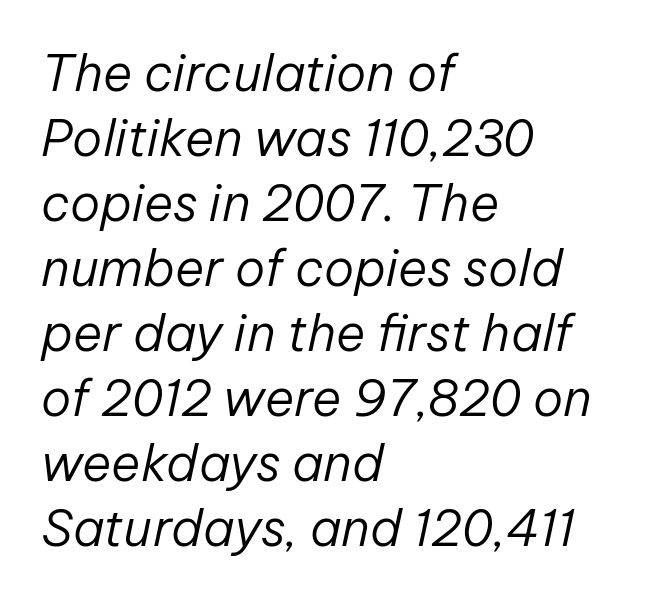
Q: Is the text bold? A: No.
Q: Is the text italic (slanted)? A: Yes, it leans right by about 12 degrees.
Q: Is the text underlined? A: No.
Q: How is the paragraph aligned? A: Left-aligned.
Q: Is the spacing between letters normal or unusually wide? A: Normal.
Q: Is the spacing between lines tight, normal or loose? A: Normal.
Q: Width (condensed, normal, or wide)? A: Normal.
Q: Stroke contrast? A: Low.
Q: x-height? A: Medium.
Q: Monospaced? A: No.
